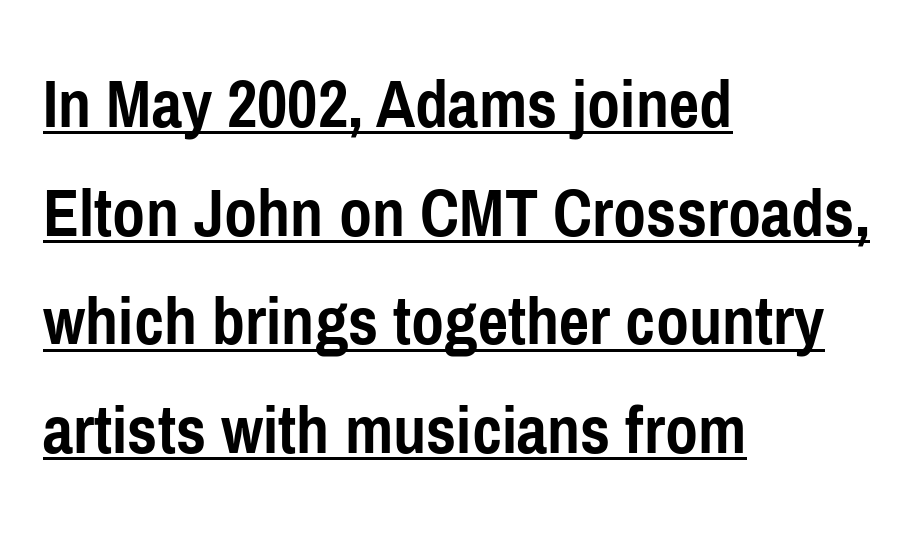
The image shows 72 px semibold, condensed sans-serif type, upright; set left-aligned, normal line spacing (1.51x), normal letter spacing, underlined; low stroke contrast and a medium x-height.
